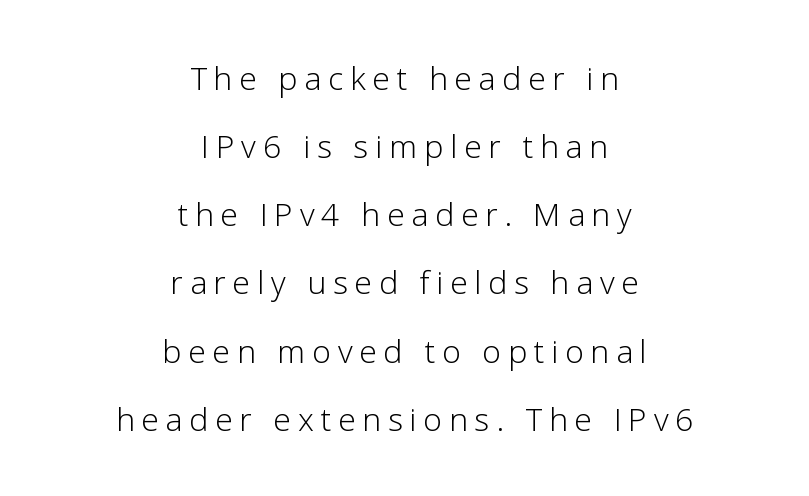
The image shows 32 px light sans-serif type, upright; set centered, loose line spacing (2.13x), unusually wide letter spacing (+0.21 em), not underlined; low stroke contrast and a medium x-height.
